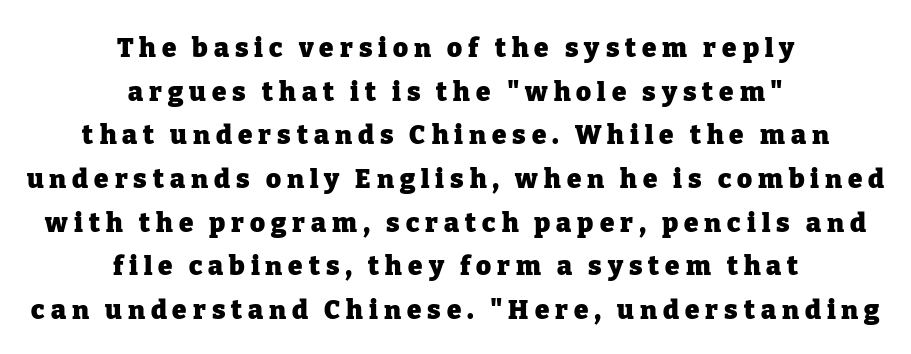
{"italic": "no", "bold": "yes", "underline": "no", "align": "center", "line_spacing": "normal", "line_spacing_ratio": 1.68, "letter_spacing": "wide", "letter_spacing_em": 0.23, "glyph_px": 26}
